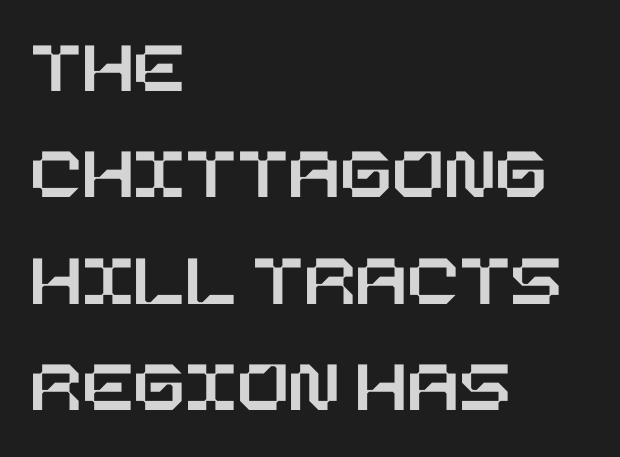
{"italic": "no", "width": "normal", "stroke_contrast": "low", "x_height": "large", "underline": "no", "align": "left", "line_spacing": "normal", "line_spacing_ratio": 1.4, "letter_spacing": "normal", "letter_spacing_em": 0.0, "glyph_px": 76}
